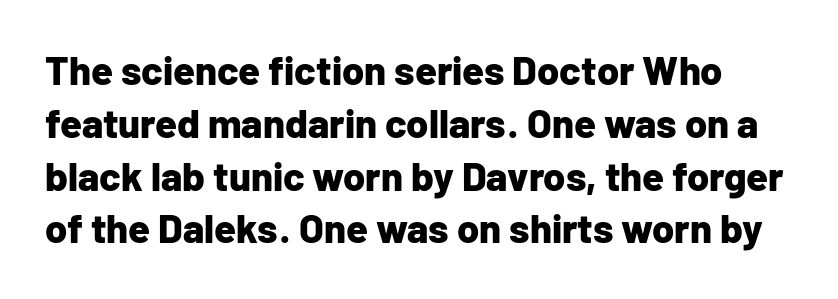
{"serif": "no", "italic": "no", "bold": "yes", "weight": "bold", "width": "normal", "stroke_contrast": "low", "x_height": "medium", "monospaced": "no", "underline": "no", "line_spacing": "normal", "line_spacing_ratio": 1.32, "letter_spacing": "normal", "letter_spacing_em": 0.0, "glyph_px": 40}
